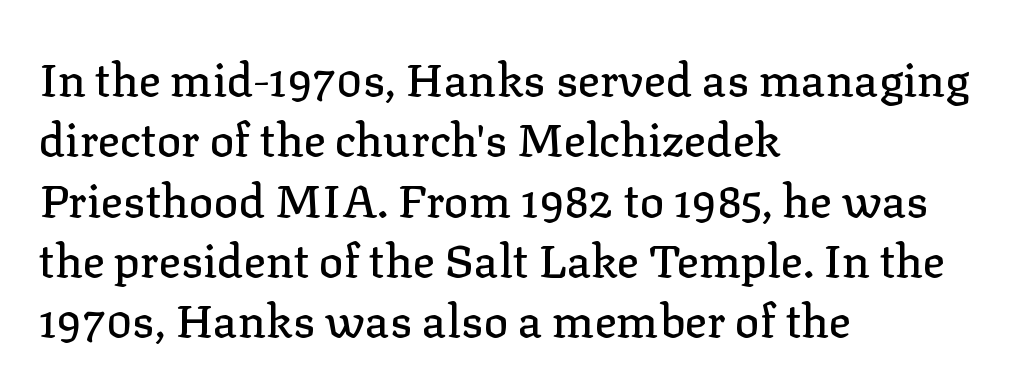
The rendering keeps characters at their native spacing. The specimen reads as upright at a glance. Type without underlining. The passage shown stacks its lines at a standard gap.
